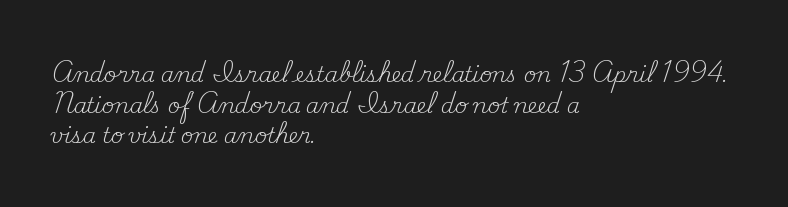
The strip under each line holds only bare page. The lines in this sample share a left origin and differ only in where they stop. The block of text has a typical density, with ordinary space between rows. A typesetter would call this zero additional tracking. Each stroke keeps to a modest, everyday thickness or less.
